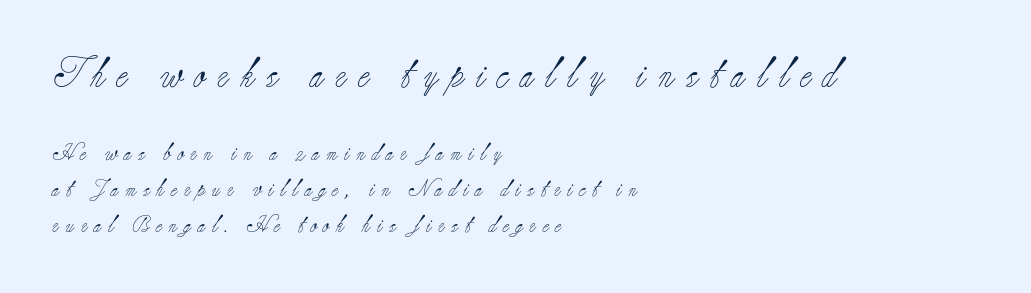
The image shows 30 px light serif type; set left-aligned, loose line spacing (2.13x), unusually wide letter spacing (+0.4 em), not underlined; the first (top) block is 1.76x larger; low stroke contrast and a small x-height.
